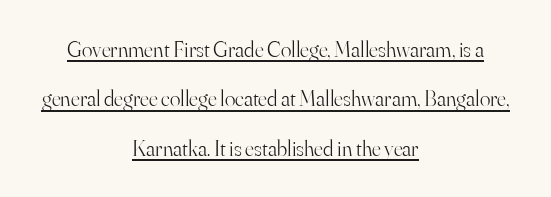
Style check: upright. Is the letter spacing exaggerated? No — it looks like the ordinary default. Somebody hit Ctrl+U on this one — the words are underlined. The designer dialed line spacing up above the default.
